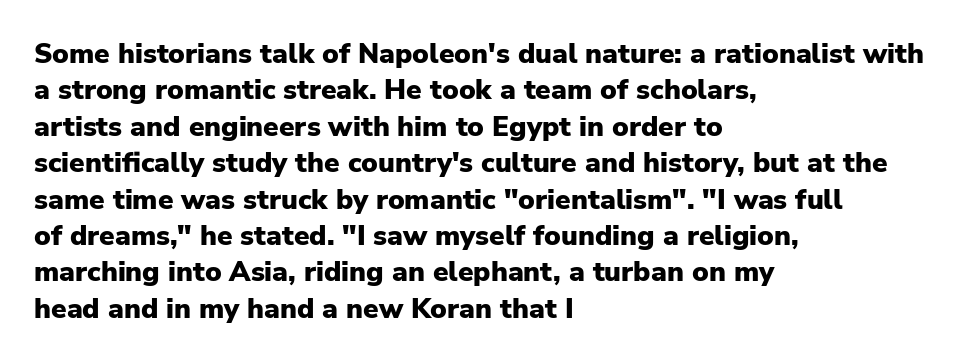
The image shows 28 px heavy sans-serif type, upright; set left-aligned, normal line spacing (1.3x), normal letter spacing, not underlined; low stroke contrast and a medium x-height.
